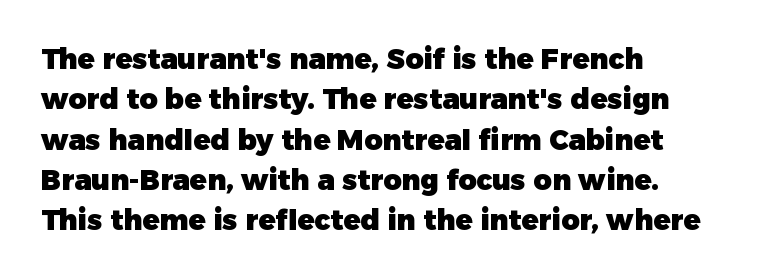
{"serif": "no", "italic": "no", "bold": "yes", "weight": "heavy", "width": "normal", "stroke_contrast": "low", "x_height": "medium", "monospaced": "no", "underline": "no", "align": "left", "line_spacing": "normal", "line_spacing_ratio": 1.44, "letter_spacing": "normal", "letter_spacing_em": 0.0, "glyph_px": 28}
